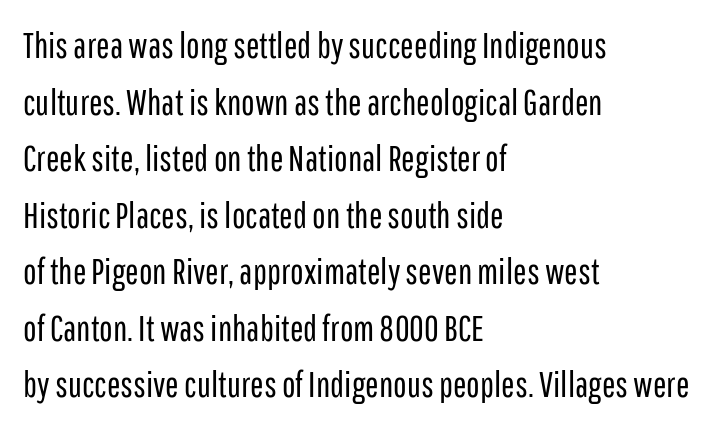
Varying glyph widths throughout — classic text-font behaviour. The passage shown stacks its lines at a standard gap. Reading down the block, your eye returns to a fixed left position each line. The letters carry no serifs — their stems end cleanly without finishing strokes. This sample uses plain, unmodified letter spacing. Weight: regular or lighter.
